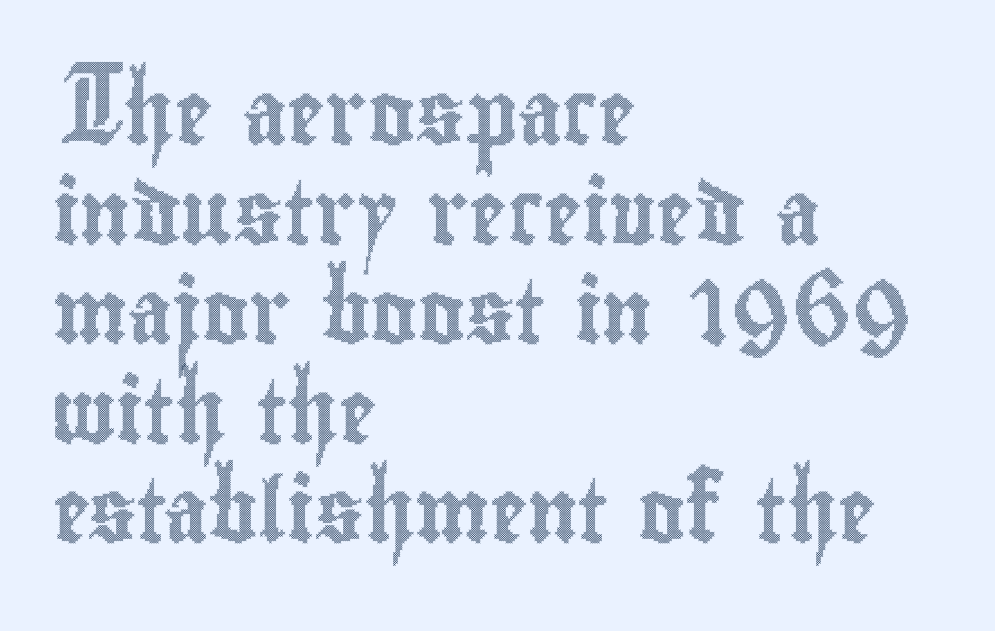
{"italic": "no", "width": "condensed", "x_height": "small", "monospaced": "no", "underline": "no", "align": "left", "line_spacing": "normal", "line_spacing_ratio": 1.58, "letter_spacing": "normal", "letter_spacing_em": 0.0, "glyph_px": 63}
